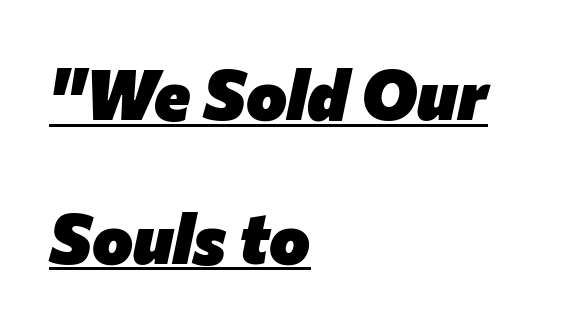
The text carries the slant typical of an italic or oblique font. Is there much room between lines? Yes — plenty of vertical air separates them. Tracking value appears to be zero — textbook default spacing. Every row of glyphs begins at an identical x-position on the left.
